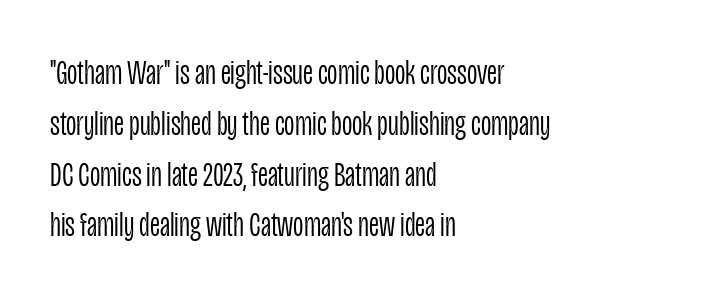
Classification — sans serif. This is not heavy type; no bold has been used. This is the regular roman posture of the typeface. Notice how the passage keeps a crisp vertical edge on the left only.
